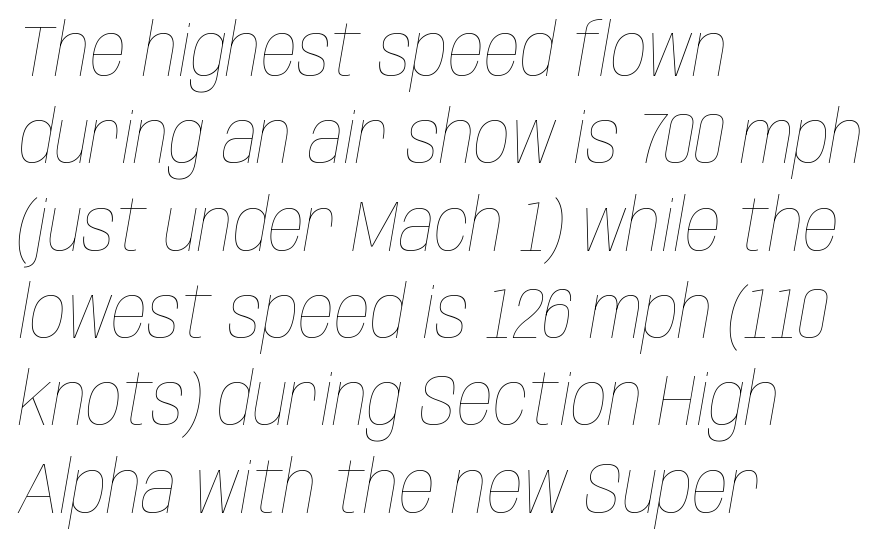
The image shows 71 px thin, condensed type, italic (leaning right); set left-aligned, line spacing 1.23x, normal letter spacing, not underlined; low stroke contrast and a large x-height.
